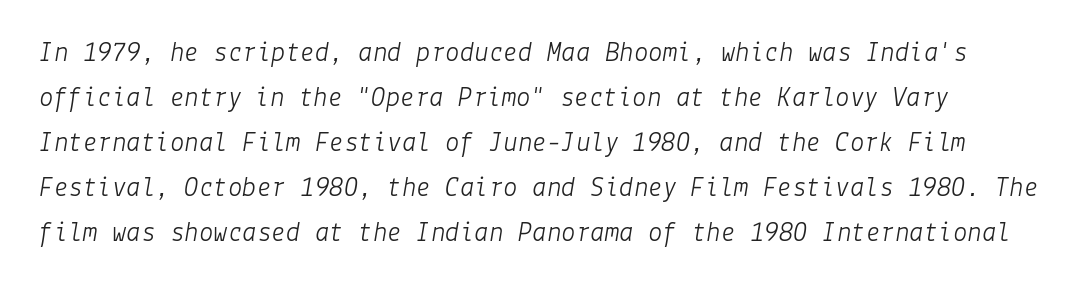
The passage shown stacks its lines at a standard gap. The rendering applies a slant to the glyphs. Think standard paragraph weight, or any step lighter than that. Just letters on the line, the space beneath them empty.
